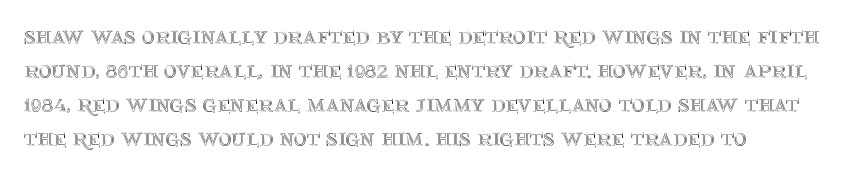
This is the regular roman posture of the typeface. Caption: standard tracking, unaltered. This rendering features lettering with no underline. Baseline-to-baseline distance is the conventional proportion of letter height.
